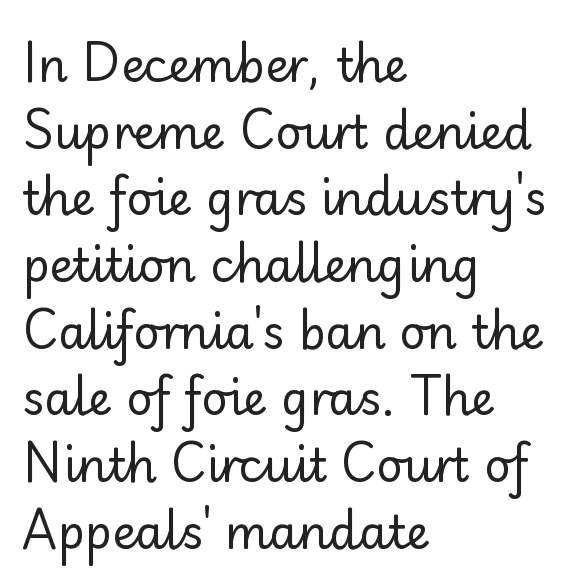
{"serif": "no", "italic": "no", "bold": "no", "weight": "regular", "width": "normal", "stroke_contrast": "low", "x_height": "small", "monospaced": "no", "underline": "no", "align": "left", "line_spacing": "normal", "line_spacing_ratio": 1.45, "letter_spacing": "normal", "letter_spacing_em": 0.0, "glyph_px": 46}
